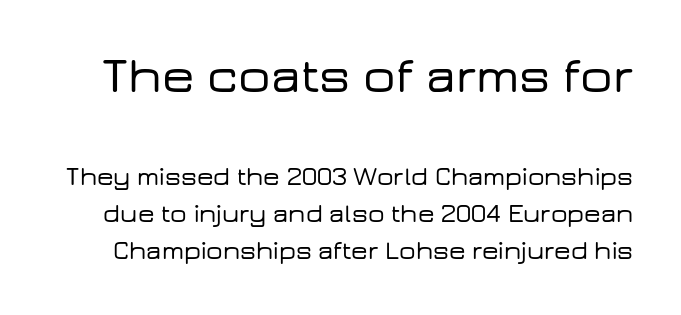
Type style note: lacks serifs. The zone under the glyphs is completely vacant. Block one is the big one; block two sits smaller underneath. The leading is moderate, giving the passage an even texture. The face used here is proportionally spaced, like ordinary book or web type.
